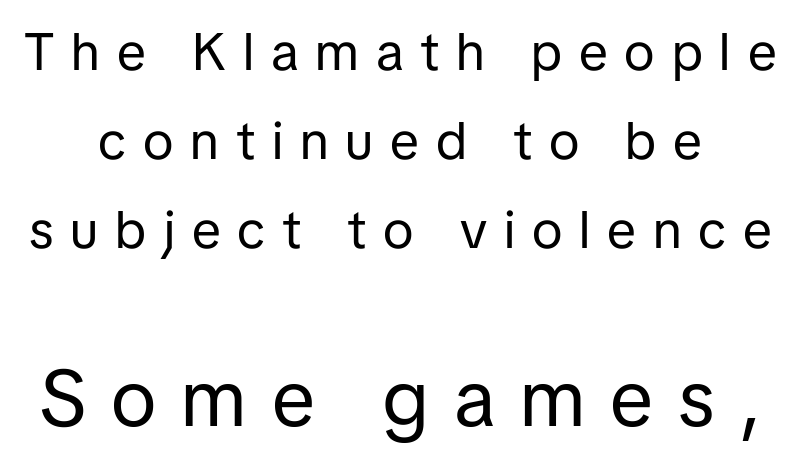
{"serif": "no", "italic": "no", "bold": "no", "weight": "regular", "width": "normal", "stroke_contrast": "low", "x_height": "medium", "monospaced": "no", "underline": "no", "line_spacing": "normal", "line_spacing_ratio": 1.68, "letter_spacing": "wide", "letter_spacing_em": 0.32, "larger_block": "second", "size_ratio": 1.49, "glyph_px": 79}
